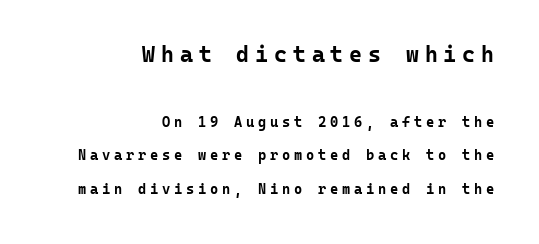
The image shows 22 px bold type, upright; set right-aligned, loose line spacing (2.41x), unusually wide letter spacing (+0.27 em), not underlined; the first (top) block is 1.57x larger.
